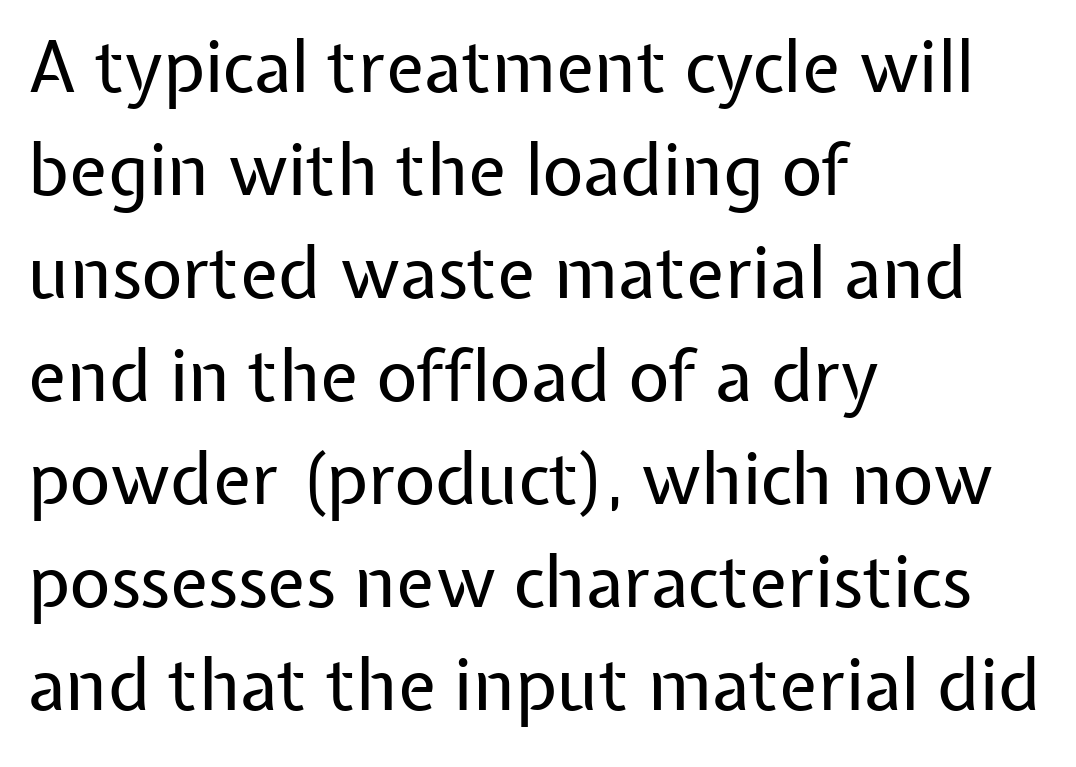
The image shows 71 px regular-weight sans-serif type, upright; set left-aligned, normal line spacing (1.45x), normal letter spacing, not underlined; low stroke contrast and a medium x-height.
